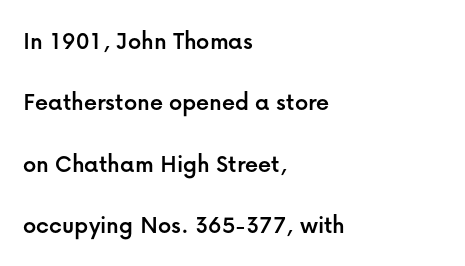
Q: Is the text italic (slanted)? A: No, it is upright.
Q: Is the text underlined? A: No.
Q: How is the paragraph aligned? A: Left-aligned.
Q: Is the spacing between letters normal or unusually wide? A: Normal.
Q: Is the spacing between lines tight, normal or loose? A: Loose.
